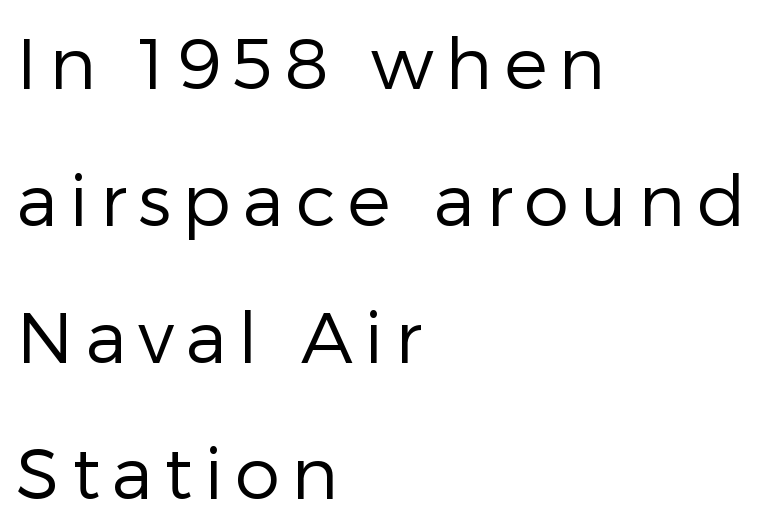
{"serif": "no", "italic": "no", "bold": "no", "weight": "regular", "width": "normal", "stroke_contrast": "low", "x_height": "medium", "monospaced": "no", "underline": "no", "align": "left", "line_spacing": "loose", "line_spacing_ratio": 1.9, "glyph_px": 72}
